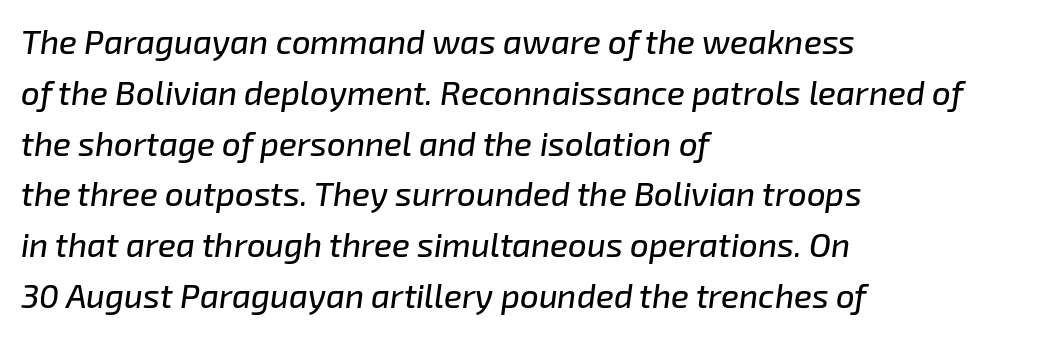
The image shows 33 px text type, italic (leaning right); set left-aligned, normal line spacing (1.54x), normal letter spacing, not underlined; low stroke contrast and a medium x-height.
